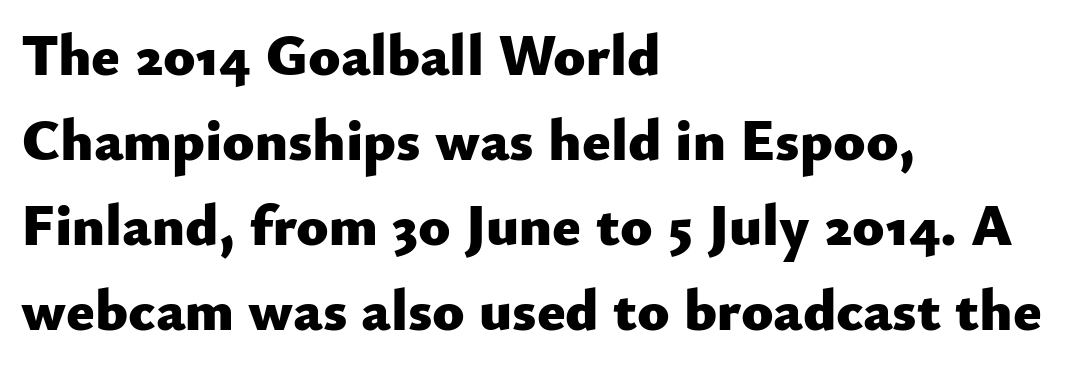
The image shows 59 px heavy sans-serif type, upright; set left-aligned, normal line spacing (1.44x), normal letter spacing, not underlined; low stroke contrast and a small x-height.
